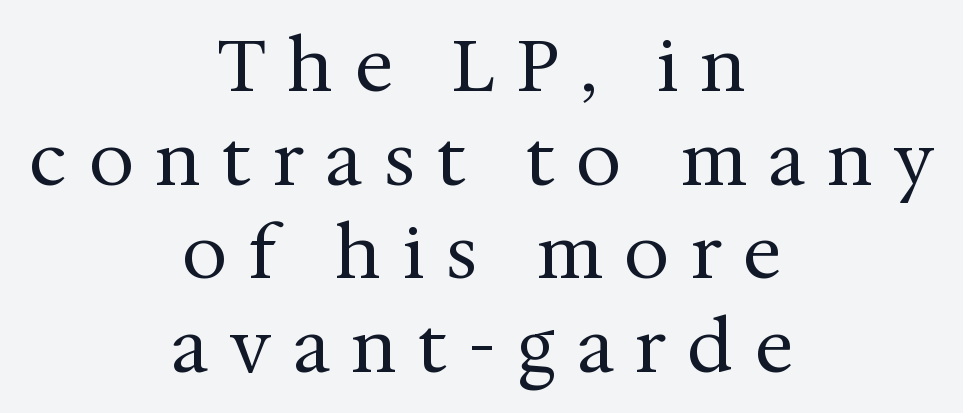
Q: Is the text bold? A: No.
Q: Is the text italic (slanted)? A: No, it is upright.
Q: Is the typeface a serif or a sans-serif typeface? A: Serif.
Q: Is the text underlined? A: No.
Q: How is the paragraph aligned? A: Centered.
Q: Is the spacing between letters normal or unusually wide? A: Unusually wide.
Q: Is the spacing between lines tight, normal or loose? A: Normal.
Q: Width (condensed, normal, or wide)? A: Normal.
Q: Stroke contrast? A: Medium.
Q: x-height? A: Medium.
Q: Monospaced? A: No.
